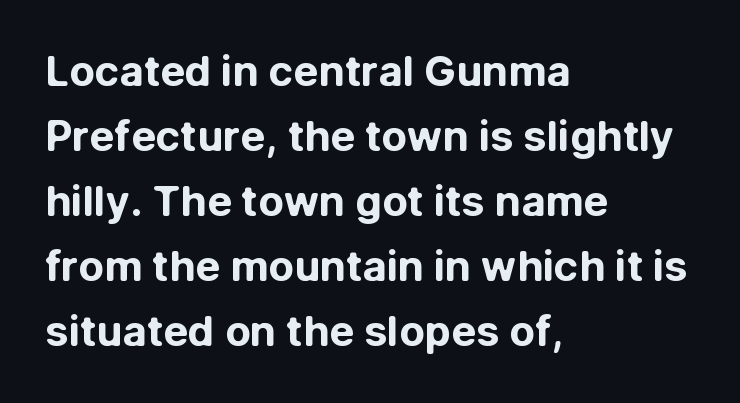
Q: Is the text bold? A: Yes.
Q: Is the text italic (slanted)? A: No, it is upright.
Q: Is the typeface a serif or a sans-serif typeface? A: Sans-serif.
Q: Is the text underlined? A: No.
Q: How is the paragraph aligned? A: Left-aligned.
Q: Is the spacing between letters normal or unusually wide? A: Normal.
Q: Is the spacing between lines tight, normal or loose? A: Normal.
Q: Width (condensed, normal, or wide)? A: Normal.
Q: Stroke contrast? A: Low.
Q: x-height? A: Medium.
Q: Monospaced? A: No.
